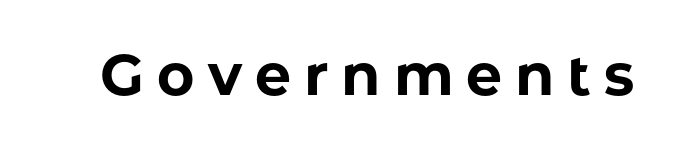
The image shows 57 px bold sans-serif type, upright; set unusually wide letter spacing (+0.23 em), not underlined; low stroke contrast and a medium x-height.
